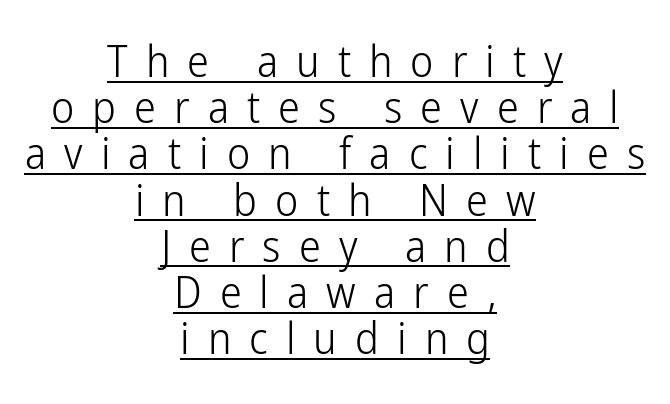
Q: Is the text bold? A: No.
Q: Is the text italic (slanted)? A: No, it is upright.
Q: Is the typeface a serif or a sans-serif typeface? A: Sans-serif.
Q: Is the text underlined? A: Yes.
Q: How is the paragraph aligned? A: Centered.
Q: Is the spacing between letters normal or unusually wide? A: Unusually wide.
Q: Is the spacing between lines tight, normal or loose? A: Tight.
Q: Width (condensed, normal, or wide)? A: Condensed.
Q: Stroke contrast? A: Low.
Q: x-height? A: Medium.
Q: Monospaced? A: No.
